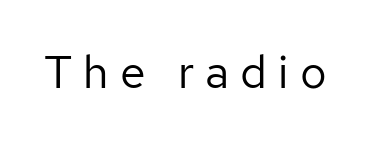
{"serif": "no", "italic": "no", "bold": "no", "weight": "regular", "width": "normal", "stroke_contrast": "low", "x_height": "medium", "monospaced": "no", "underline": "no", "letter_spacing": "wide", "letter_spacing_em": 0.24, "glyph_px": 46}
